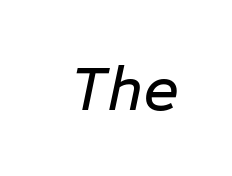
Q: Is the text italic (slanted)? A: Yes, it leans right by about 12 degrees.
Q: Is the text underlined? A: No.
Q: Is the spacing between letters normal or unusually wide? A: Normal.
Q: Width (condensed, normal, or wide)? A: Normal.
Q: Stroke contrast? A: Low.
Q: x-height? A: Medium.
Q: Monospaced? A: Yes.
